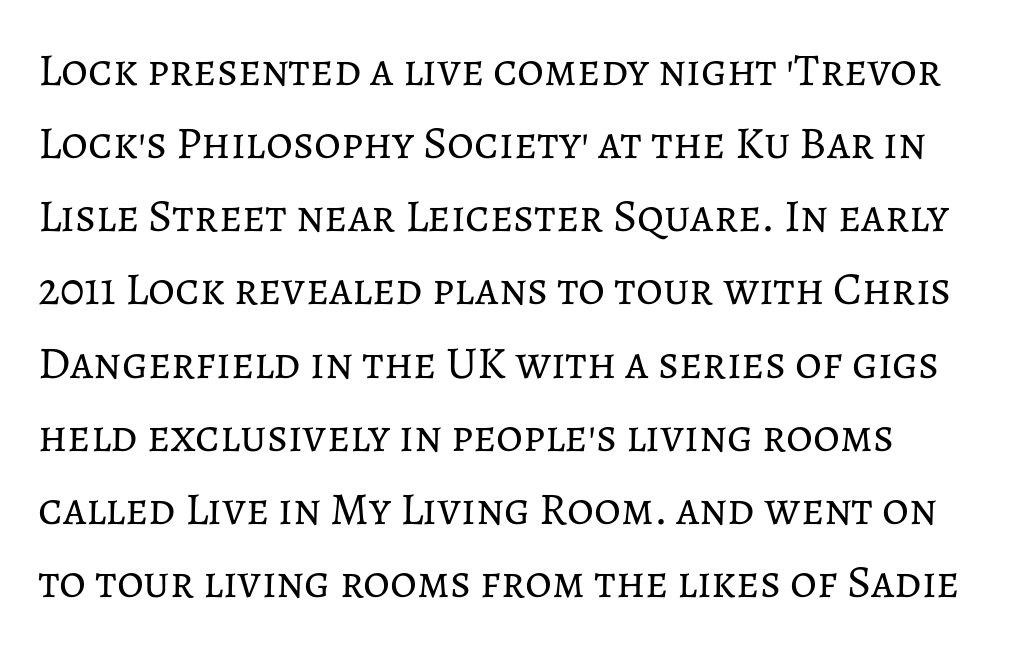
The image shows 46 px regular-weight type, upright; set left-aligned, normal line spacing (1.59x), normal letter spacing, not underlined; low stroke contrast and a medium x-height.
